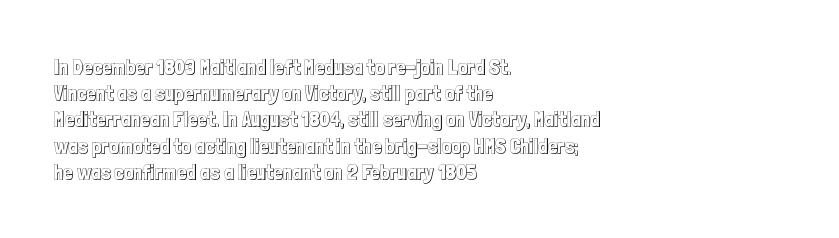
{"italic": "no", "underline": "no", "align": "left", "line_spacing": "normal", "line_spacing_ratio": 1.25, "letter_spacing": "normal", "letter_spacing_em": 0.0, "glyph_px": 21}
